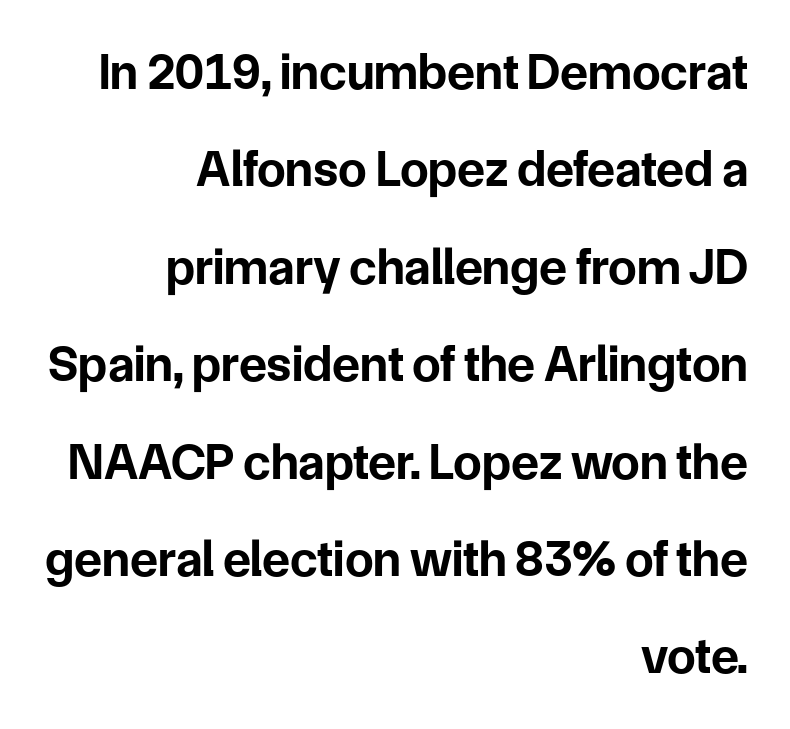
Q: Is the text bold? A: Yes.
Q: Is the text italic (slanted)? A: No, it is upright.
Q: Is the typeface a serif or a sans-serif typeface? A: Sans-serif.
Q: Is the text underlined? A: No.
Q: How is the paragraph aligned? A: Right-aligned.
Q: Is the spacing between letters normal or unusually wide? A: Normal.
Q: Is the spacing between lines tight, normal or loose? A: Loose.
Q: Width (condensed, normal, or wide)? A: Normal.
Q: Stroke contrast? A: Low.
Q: x-height? A: Medium.
Q: Monospaced? A: No.
